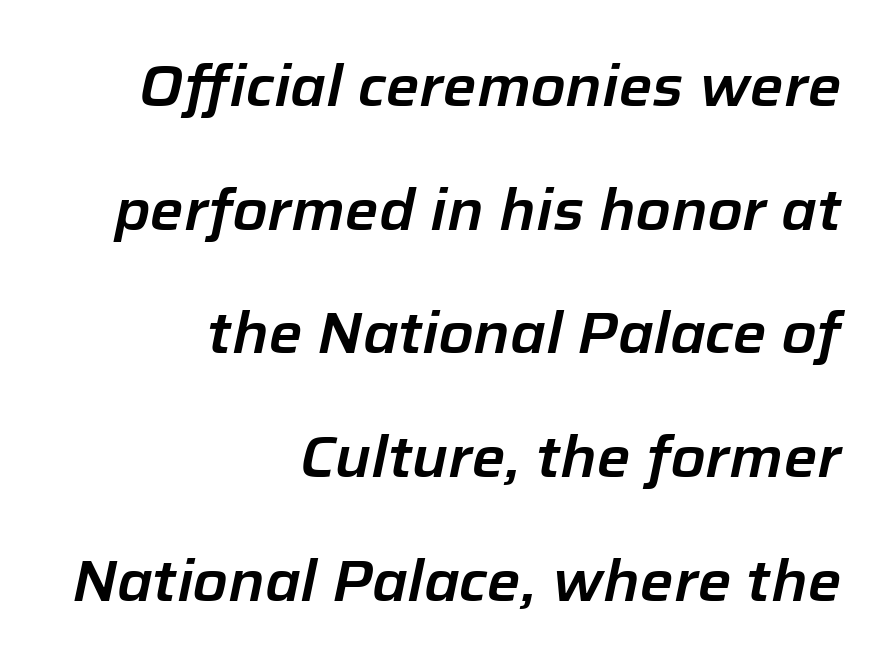
The image shows 57 px text type, italic (leaning right); set right-aligned, loose line spacing (2.17x), normal letter spacing, not underlined; low stroke contrast and a medium x-height.
